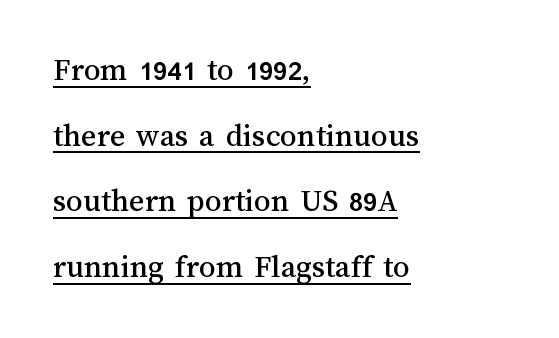
The image shows 33 px text type, upright; set left-aligned, loose line spacing (1.99x), normal letter spacing, underlined; medium stroke contrast and a medium x-height.
